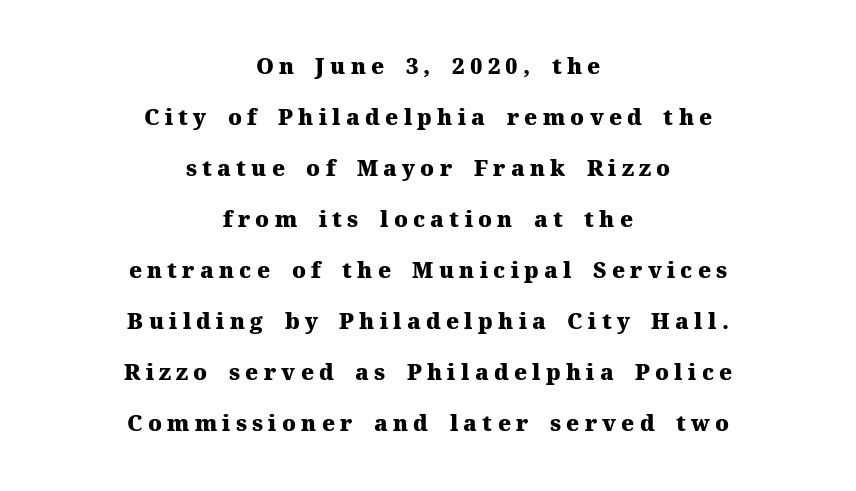
Airy leading. You can tell it's not italic because the verticals are truly vertical. The lines in this sample share a center point and differ in where they start and stop. This rendering features lettering with no underline. Display-style spreading of the glyphs; the letterfit is very open.
